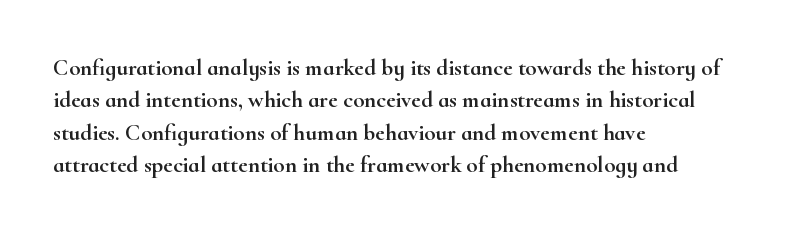
{"italic": "no", "underline": "no", "align": "left", "line_spacing": "normal", "line_spacing_ratio": 1.41, "letter_spacing": "normal", "letter_spacing_em": 0.0, "glyph_px": 23}
